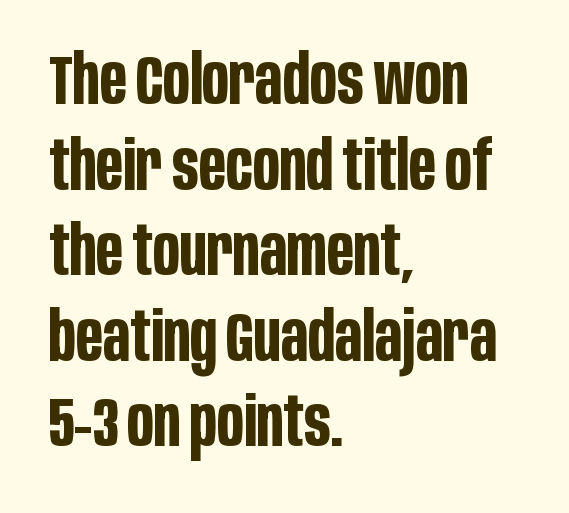
Does the lettering tilt? It doesn't — this is upright. Strokes here are thick enough to call this a true bold. This rendering employs a face without finishing strokes, i.e., a sans-serif. Which margin do the lines hug? The left one — the right edge is uneven. Standard letterfit; no display-style spreading of the glyphs. The gap between lines stays unmarked.
